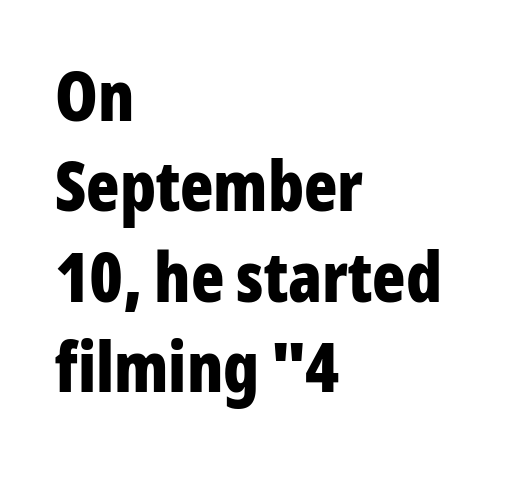
Interline gaps are of average width in this sample. Do the letters lean? They stand straight. Typesetter's note: full bold, strokes at maximum text heaviness. Left-aligned paragraph, ragged on the right. Words appear dense and cohesive because spacing is normal.
